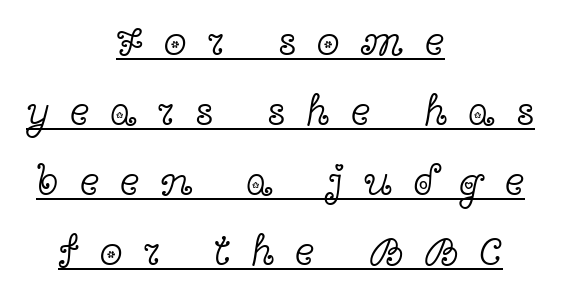
The cut favours lightness, reaching ordinary text weight at its darkest. Layout note: lines centered. Letterform terminals end in serifs throughout the passage. This sample uses expanded letter spacing, leaving extra air between glyphs. It's the straight-up-and-down kind of type. These lines are rendered in a variable-pitch font.
